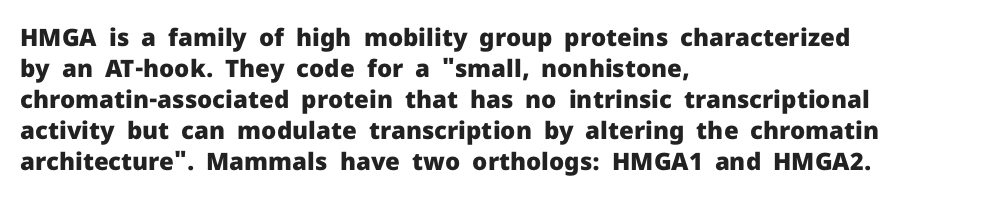
If you measured baseline to baseline, you'd find a middling distance. The specimen reads as upright at a glance. Glyph-to-glyph distance matches everyday printed text. Heavy, bold letterforms. Each row of text sits above clean, open space.
